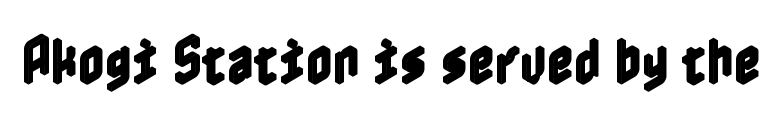
The image shows 52 px condensed type, upright; set normal letter spacing, not underlined; a medium x-height.
